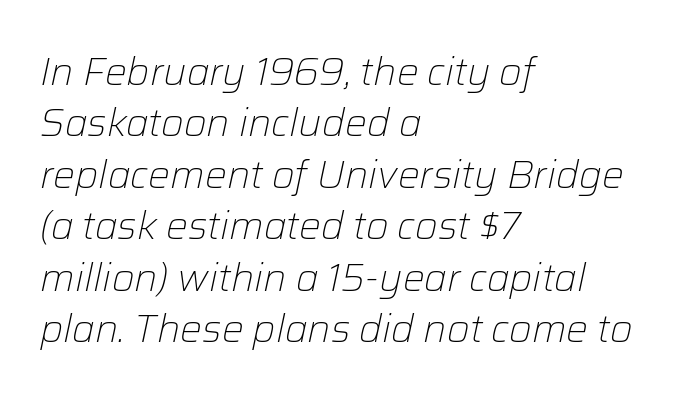
Q: Is the text bold? A: No.
Q: Is the text italic (slanted)? A: Yes, it leans right by about 12 degrees.
Q: Is the text underlined? A: No.
Q: How is the paragraph aligned? A: Left-aligned.
Q: Is the spacing between letters normal or unusually wide? A: Normal.
Q: Is the spacing between lines tight, normal or loose? A: Normal.
Q: Width (condensed, normal, or wide)? A: Normal.
Q: Stroke contrast? A: Low.
Q: x-height? A: Medium.
Q: Monospaced? A: No.
